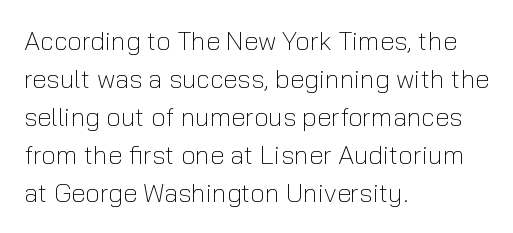
Visually the block forms a straight wall on the left and a jagged coastline on the right. Caption: standard tracking, unaltered. The type sits square on the baseline with zero lean. Weight: not bold — regular or lighter.
